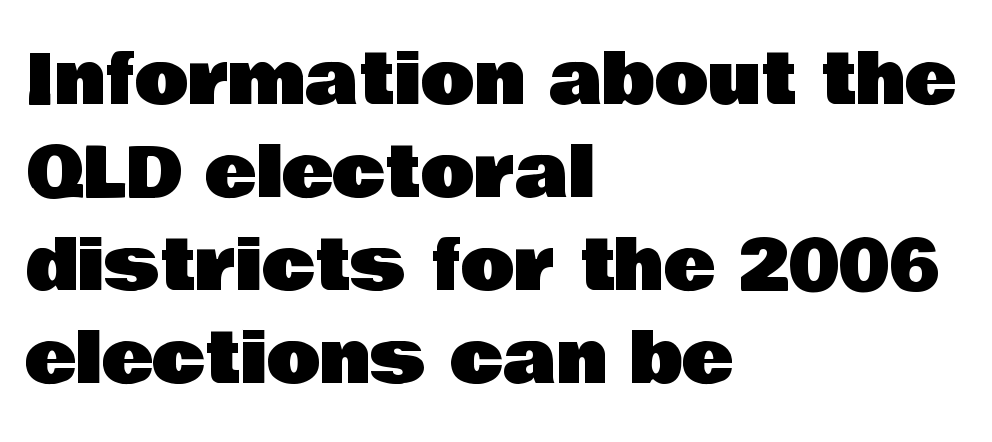
Grotesque or geometric, the face here clearly has no serifs. Is this a fixed-width face? No — the glyphs have proportional, varying widths. These lines keep a tight, regular rhythm from letter to letter. Clear beneath every line of the passage. A typesetter would mark this as roman, not italic. Alignment: flush left.
